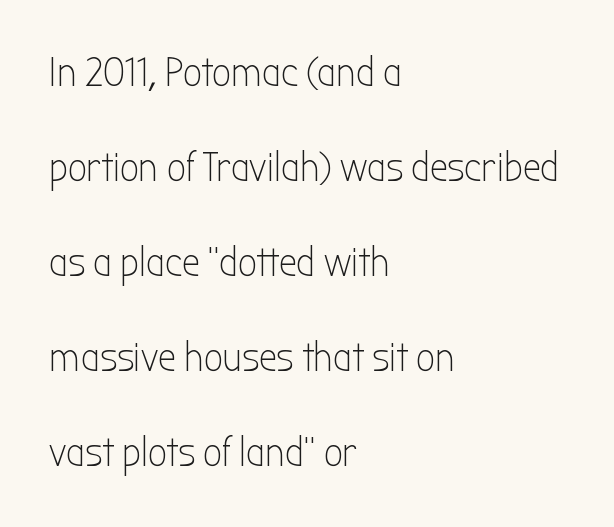
Q: Is the text bold? A: No.
Q: Is the text italic (slanted)? A: No, it is upright.
Q: Is the typeface a serif or a sans-serif typeface? A: Sans-serif.
Q: Is the text underlined? A: No.
Q: How is the paragraph aligned? A: Left-aligned.
Q: Is the spacing between letters normal or unusually wide? A: Normal.
Q: Is the spacing between lines tight, normal or loose? A: Loose.
Q: Width (condensed, normal, or wide)? A: Condensed.
Q: Stroke contrast? A: Low.
Q: x-height? A: Medium.
Q: Monospaced? A: No.
